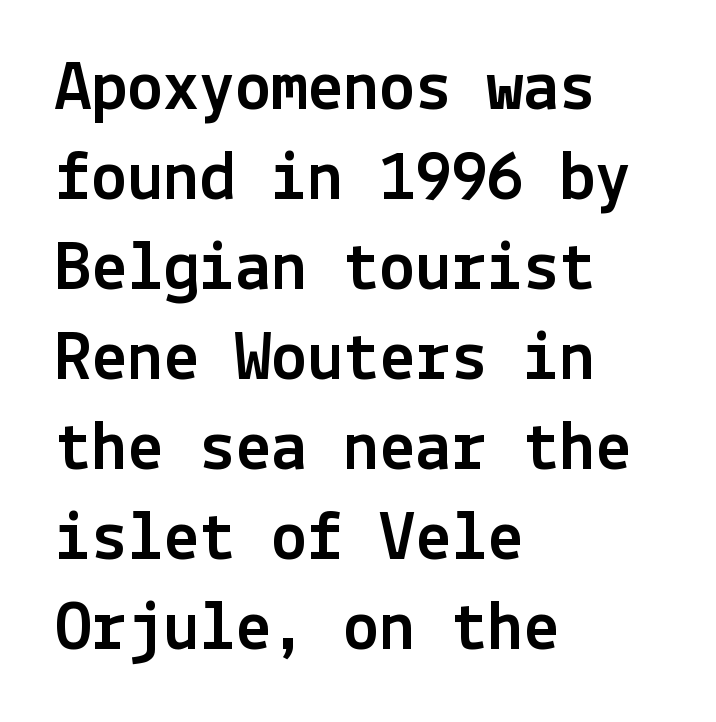
Q: Is the text italic (slanted)? A: No, it is upright.
Q: Is the typeface a serif or a sans-serif typeface? A: Sans-serif.
Q: Is the text underlined? A: No.
Q: How is the paragraph aligned? A: Left-aligned.
Q: Is the spacing between letters normal or unusually wide? A: Normal.
Q: Is the spacing between lines tight, normal or loose? A: Normal.
Q: Width (condensed, normal, or wide)? A: Normal.
Q: x-height? A: Medium.
